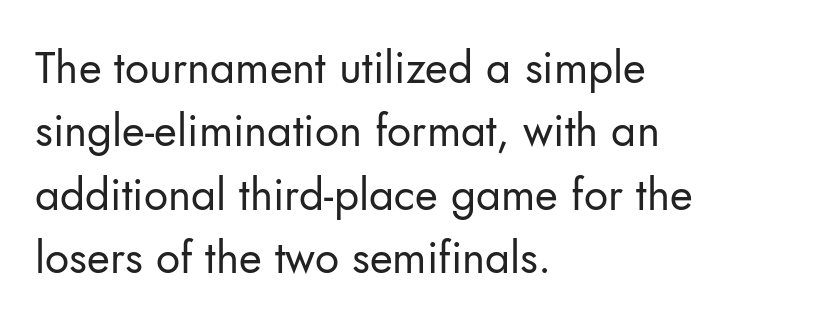
These lines were composed using upright roman letters. The typeface has the unassuming heft of standard copy or less. The rendering anchors every line to the left-hand side. Each word holds together tightly as a unit, with standard inter-letter gaps. Note the varied advance widths — an 'i' is clearly narrower than an 'm'.
